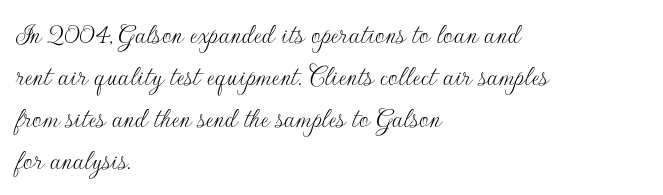
The image shows 30 px thin sans-serif type; set left-aligned, normal line spacing (1.4x), normal letter spacing, not underlined; low stroke contrast and a small x-height.
